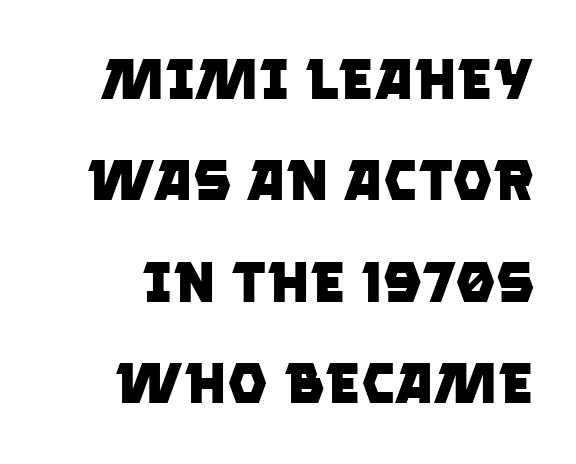
{"serif": "no", "bold": "yes", "weight": "heavy", "width": "normal", "stroke_contrast": "low", "x_height": "large", "monospaced": "no", "underline": "no", "line_spacing_ratio": 1.78, "letter_spacing": "normal", "letter_spacing_em": 0.0, "glyph_px": 57}
